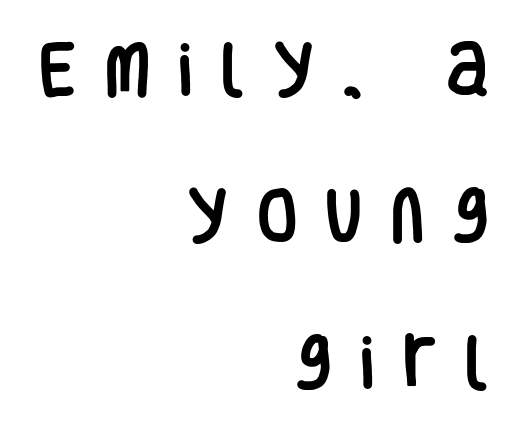
The strip under each line holds only bare page. Is this a fixed-width face? No — the glyphs have proportional, varying widths. A roman cut, with each character standing at attention. How are the letters spaced? Widely, with obvious added tracking.
